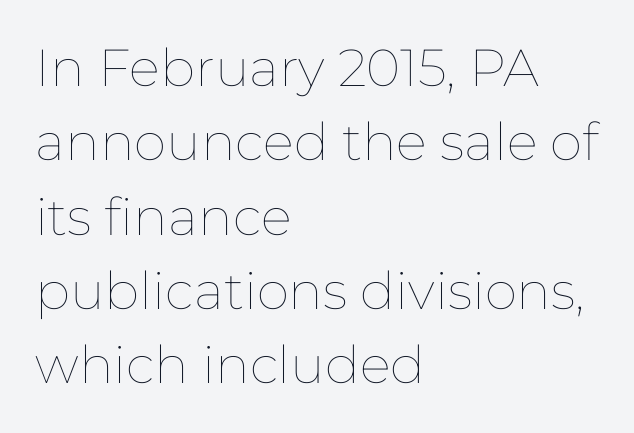
{"italic": "no", "bold": "no", "weight": "thin", "width": "normal", "stroke_contrast": "low", "x_height": "medium", "monospaced": "no", "underline": "no", "align": "left", "line_spacing": "normal", "line_spacing_ratio": 1.43, "letter_spacing": "normal", "letter_spacing_em": 0.0, "glyph_px": 52}
